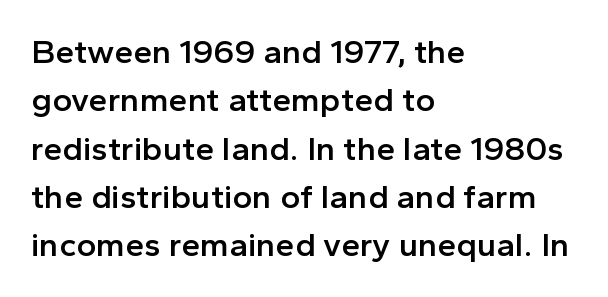
The rendering uses a semibold face; strokes are thickened but not to full bold. Clear beneath every line of the passage. Casual observation: everything's shoved over to the left. Unlike italic type, these characters show no tilt at all. Notice how descenders clear the ascenders below comfortably — that's standard leading. A typesetter would call this proportional, since set widths differ per character.
